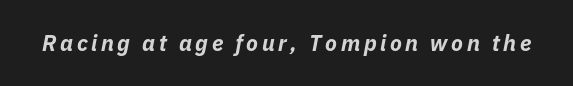
The image shows 22 px bold type, italic (leaning right); set not underlined.
